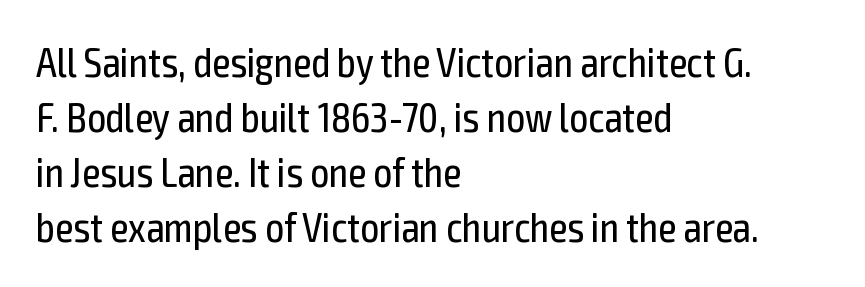
The image shows 41 px regular-weight, condensed sans-serif type, upright; set left-aligned, normal line spacing (1.34x), normal letter spacing, not underlined; a medium x-height.
